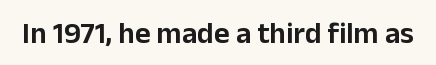
Rendered with straight, roman letterforms. Clear beneath every line of the passage. Short note: letters normally spaced. The letters advance in unequal steps, a hallmark of proportional type.
